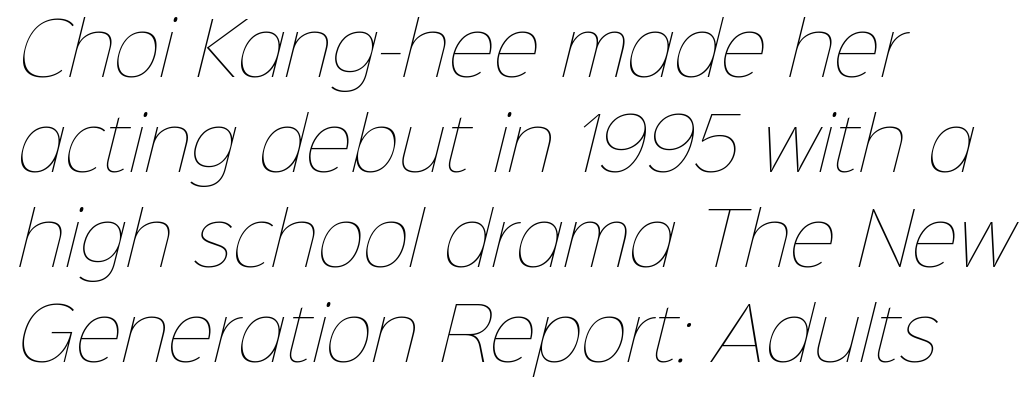
The image shows 72 px thin type; set left-aligned, normal line spacing (1.32x), normal letter spacing, not underlined; low stroke contrast and a medium x-height.
